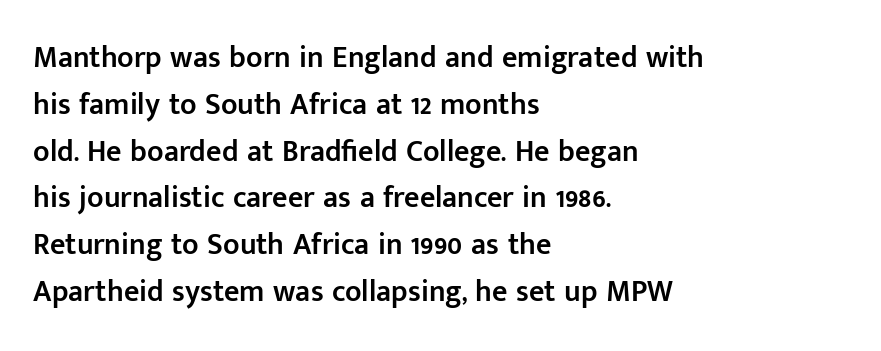
{"serif": "no", "italic": "no", "bold": "semi", "weight": "semibold", "width": "normal", "stroke_contrast": "low", "x_height": "medium", "monospaced": "no", "underline": "no", "align": "left", "line_spacing": "normal", "line_spacing_ratio": 1.56, "letter_spacing": "normal", "letter_spacing_em": 0.0, "glyph_px": 30}
